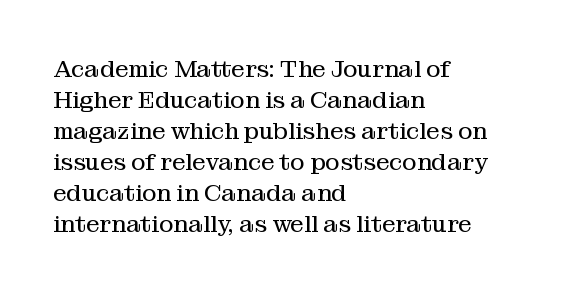
Q: Is the text bold? A: No.
Q: Is the text italic (slanted)? A: No, it is upright.
Q: Is the text underlined? A: No.
Q: How is the paragraph aligned? A: Left-aligned.
Q: Is the spacing between letters normal or unusually wide? A: Normal.
Q: Is the spacing between lines tight, normal or loose? A: Normal.
